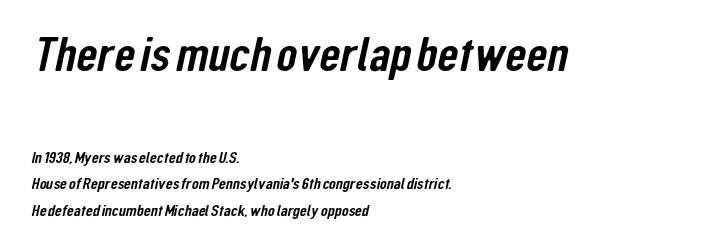
Q: Is the typeface a serif or a sans-serif typeface? A: Sans-serif.
Q: Is the text underlined? A: No.
Q: How is the paragraph aligned? A: Left-aligned.
Q: Is the spacing between letters normal or unusually wide? A: Normal.
Q: Is the spacing between lines tight, normal or loose? A: Normal.
Q: Which block of text is set in a larger size, the first (top) or the second (bottom)? A: The first (top) one.
Q: Width (condensed, normal, or wide)? A: Condensed.
Q: Stroke contrast? A: Low.
Q: x-height? A: Medium.
Q: Monospaced? A: No.
